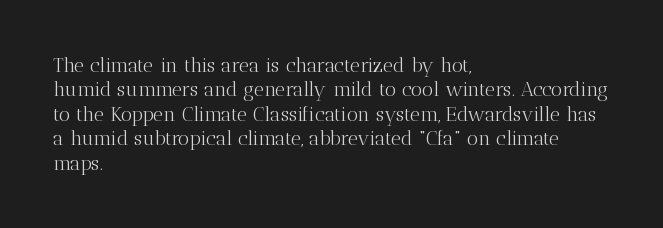
The image shows 20 px text type, upright; set left-aligned, line spacing 1.22x, normal letter spacing, not underlined.
